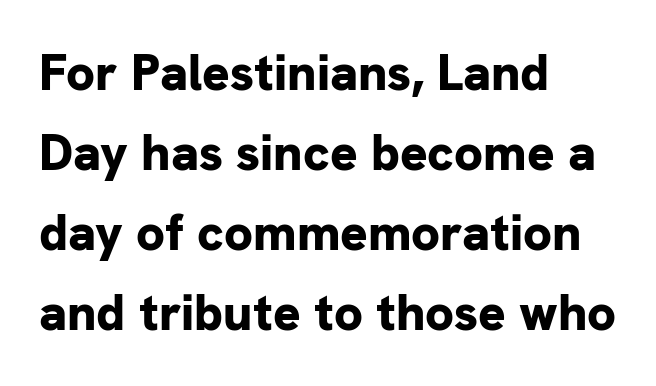
Visually the block forms a straight wall on the left and a jagged coastline on the right. Plain, unruled lines of type. These lines are rendered in a variable-pitch font. The gaps between neighbouring characters are ordinary and unremarkable. Horizontal bands of white between lines are of average thickness.
